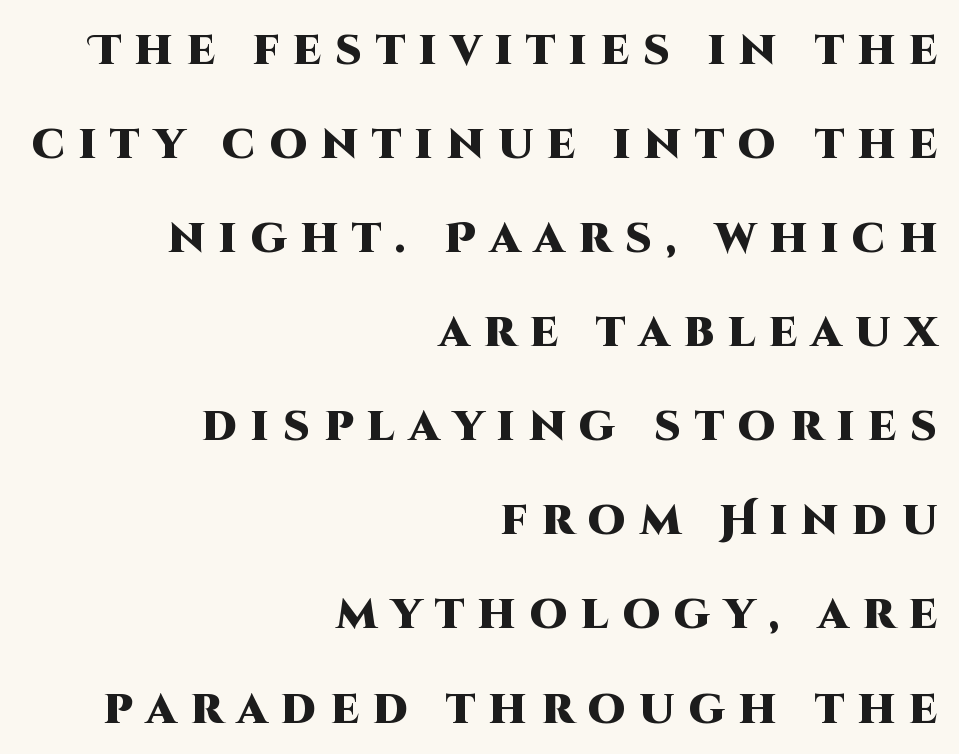
The image shows 42 px heavy sans-serif type, upright; set right-aligned, loose line spacing (2.24x), unusually wide letter spacing (+0.33 em), not underlined; high stroke contrast and a large x-height.
